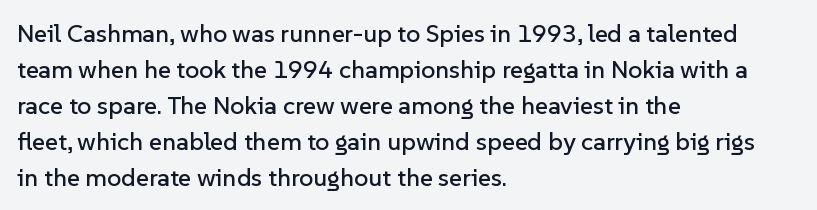
Q: Is the text italic (slanted)? A: No, it is upright.
Q: Is the text underlined? A: No.
Q: How is the paragraph aligned? A: Left-aligned.
Q: Is the spacing between letters normal or unusually wide? A: Normal.
Q: Is the spacing between lines tight, normal or loose? A: Normal.
